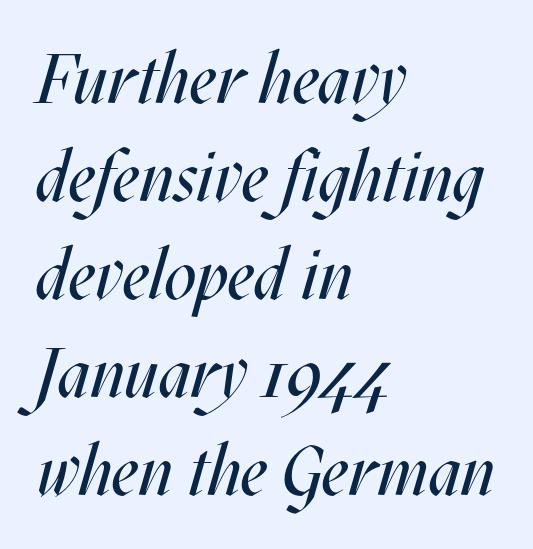
Looks like regular typesetting: each glyph gets only the width it needs. The rendering anchors every line to the left-hand side. Tracking here is standard; glyphs follow each other at the usual distance. Looking at the ascenders, they clearly lean. Regarding leading, the lines here are spaced in the standard way.
